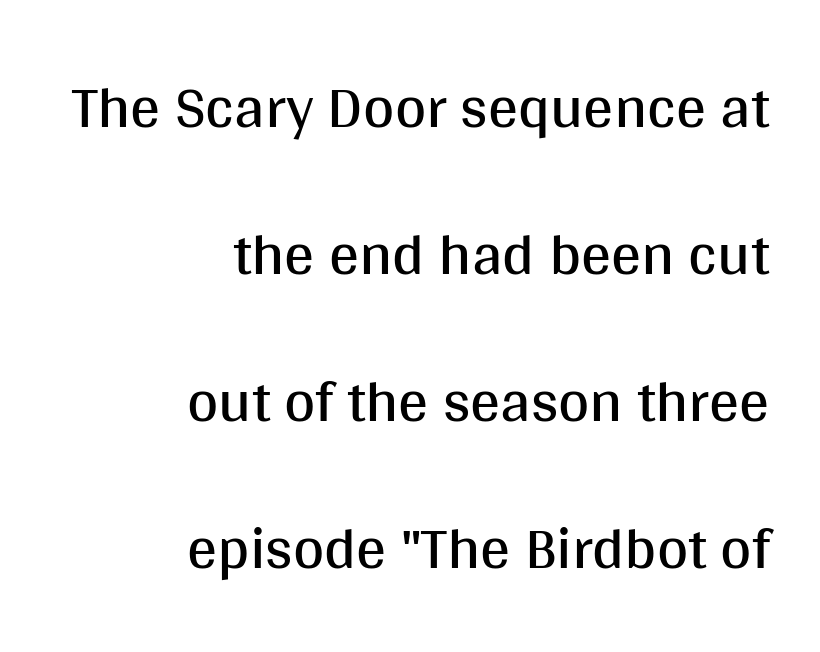
{"serif": "no", "italic": "no", "bold": "no", "weight": "regular", "width": "normal", "stroke_contrast": "medium", "x_height": "large", "monospaced": "no", "underline": "no", "align": "right", "line_spacing": "loose", "line_spacing_ratio": 2.45, "letter_spacing": "normal", "letter_spacing_em": 0.0, "glyph_px": 60}
